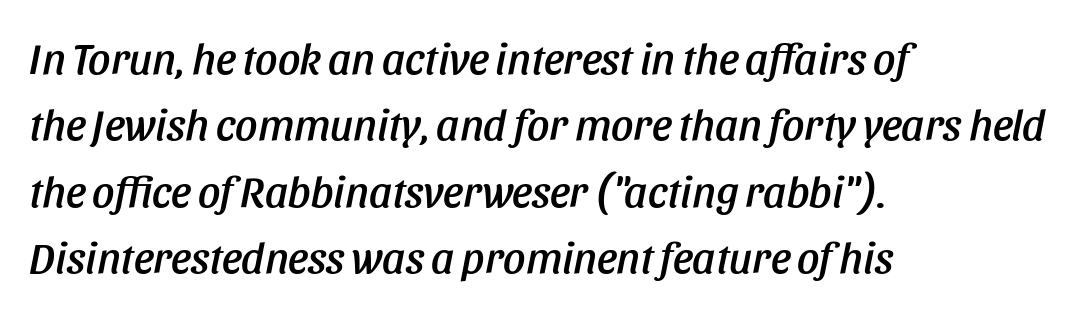
The image shows 44 px condensed type, italic (leaning right); set left-aligned, normal line spacing (1.51x), normal letter spacing, not underlined; low stroke contrast and a large x-height.
